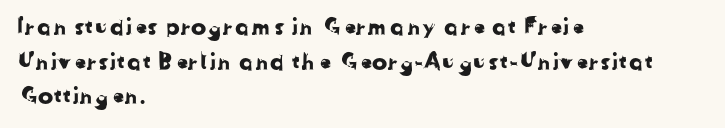
Inter-character spacing is left at the font's built-in metrics. The rendering uses a moderate line-height, typical for paragraphs. Plain, unruled lines of type. The typesetter chose a ragged-right arrangement here.
